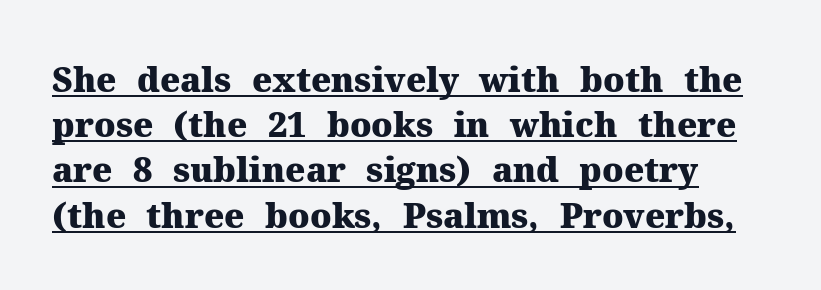
The passage shown is underscored from start to finish. The axis of the letterforms is exactly vertical. Strong, thick strokes mark this as bold type. Varying glyph widths throughout — classic text-font behaviour. Letter spacing: default.
